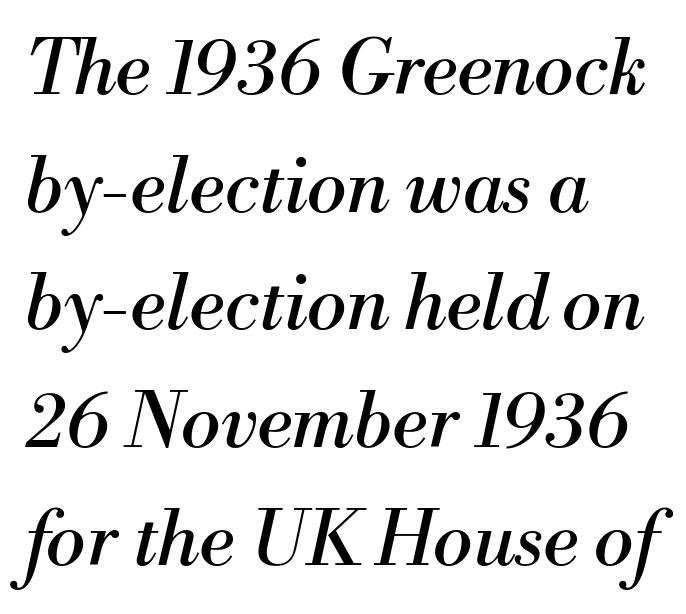
{"serif": "yes", "italic": "yes", "lean": "right", "slant_degrees": 13, "bold": "no", "weight": "regular", "width": "normal", "stroke_contrast": "medium", "x_height": "small", "monospaced": "no", "underline": "no", "align": "left", "line_spacing": "normal", "line_spacing_ratio": 1.57, "letter_spacing": "normal", "letter_spacing_em": 0.0, "glyph_px": 75}
